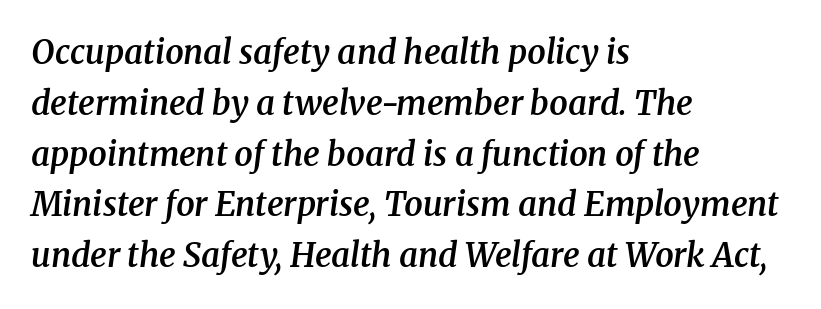
The image shows 33 px semibold serif type, italic (leaning right); set left-aligned, normal line spacing (1.54x), normal letter spacing, not underlined; medium stroke contrast and a medium x-height.
